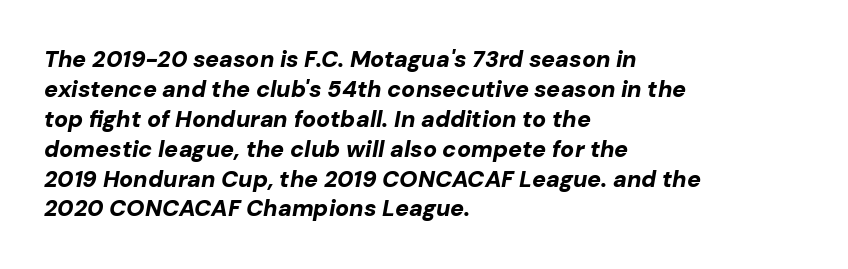
{"italic": "yes", "lean": "right", "slant_degrees": 10, "bold": "yes", "underline": "no", "align": "left", "line_spacing": "normal", "line_spacing_ratio": 1.3, "letter_spacing": "normal", "letter_spacing_em": 0.0, "glyph_px": 23}
